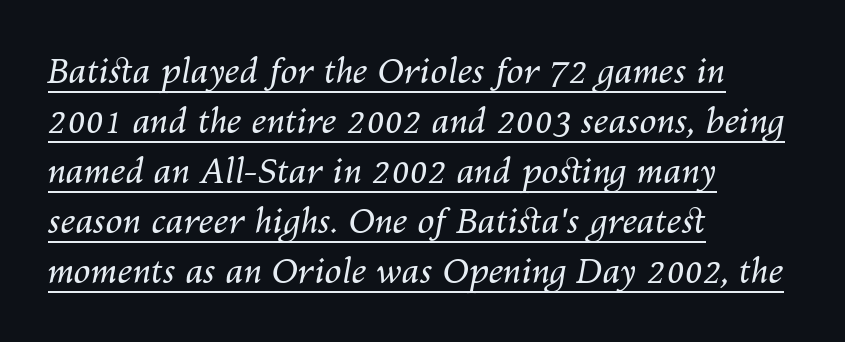
Q: Is the text bold? A: No.
Q: Is the text italic (slanted)? A: Yes, it leans right by about 10 degrees.
Q: Is the text underlined? A: Yes.
Q: How is the paragraph aligned? A: Left-aligned.
Q: Is the spacing between letters normal or unusually wide? A: Normal.
Q: Is the spacing between lines tight, normal or loose? A: Normal.
Q: Width (condensed, normal, or wide)? A: Normal.
Q: Stroke contrast? A: Medium.
Q: x-height? A: Medium.
Q: Monospaced? A: No.
